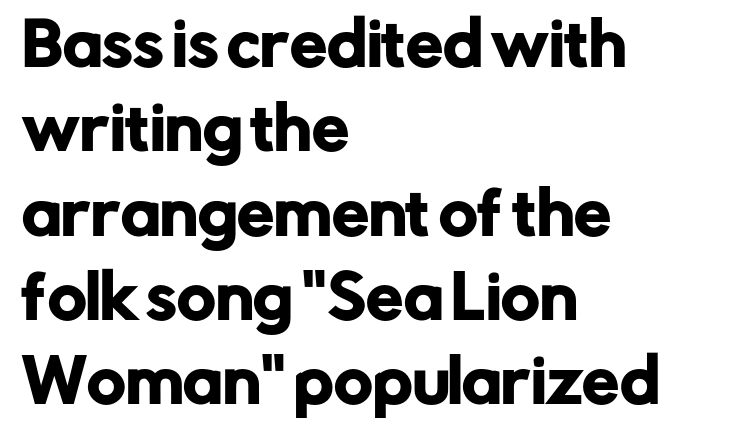
Q: Is the text italic (slanted)? A: No, it is upright.
Q: Is the typeface a serif or a sans-serif typeface? A: Sans-serif.
Q: Is the text underlined? A: No.
Q: How is the paragraph aligned? A: Left-aligned.
Q: Is the spacing between letters normal or unusually wide? A: Normal.
Q: Is the spacing between lines tight, normal or loose? A: Normal.
Q: Width (condensed, normal, or wide)? A: Normal.
Q: Stroke contrast? A: Low.
Q: x-height? A: Medium.
Q: Monospaced? A: No.
